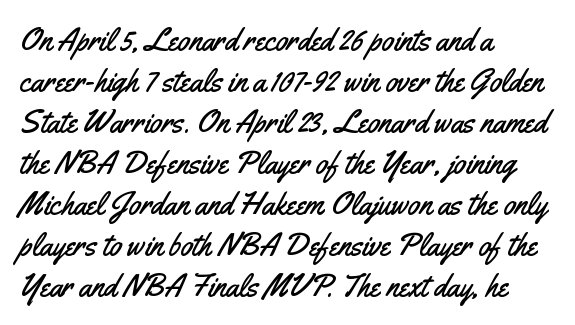
Each new line begins a customary step beneath the previous one. The lines are quadded left. Here the designer chose a conventional face with non-uniform glyph widths. Look at the bottom of the vertical strokes: they stop flat, with no serifs. Has an underline been added? It has not.
